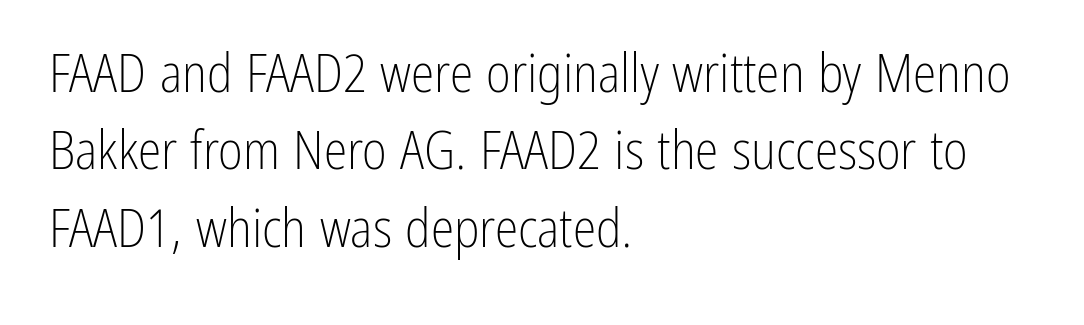
{"serif": "no", "italic": "no", "bold": "no", "weight": "light", "width": "condensed", "stroke_contrast": "low", "x_height": "medium", "monospaced": "no", "underline": "no", "align": "left", "line_spacing": "normal", "line_spacing_ratio": 1.46, "letter_spacing": "normal", "letter_spacing_em": 0.0, "glyph_px": 53}
